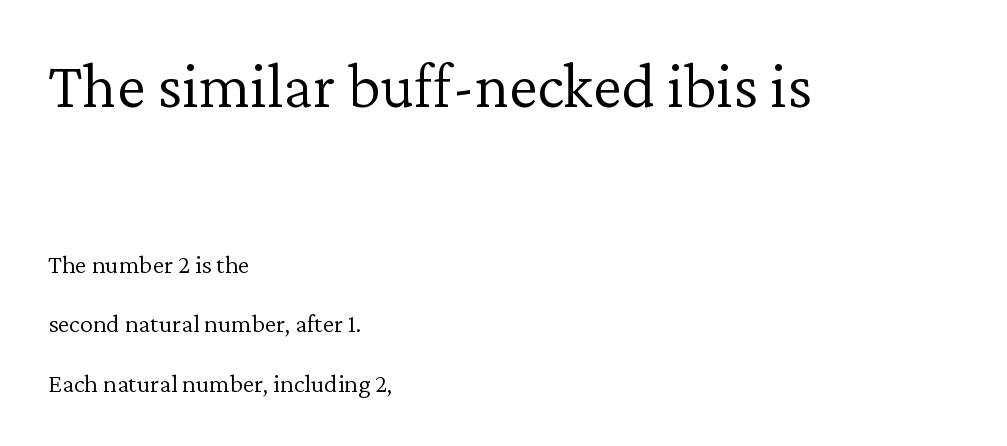
Q: Is the text bold? A: No.
Q: Is the text italic (slanted)? A: No, it is upright.
Q: Is the typeface a serif or a sans-serif typeface? A: Serif.
Q: Is the text underlined? A: No.
Q: How is the paragraph aligned? A: Left-aligned.
Q: Is the spacing between letters normal or unusually wide? A: Normal.
Q: Is the spacing between lines tight, normal or loose? A: Loose.
Q: Which block of text is set in a larger size, the first (top) or the second (bottom)? A: The first (top) one.
Q: Width (condensed, normal, or wide)? A: Normal.
Q: Stroke contrast? A: Low.
Q: x-height? A: Medium.
Q: Monospaced? A: No.
